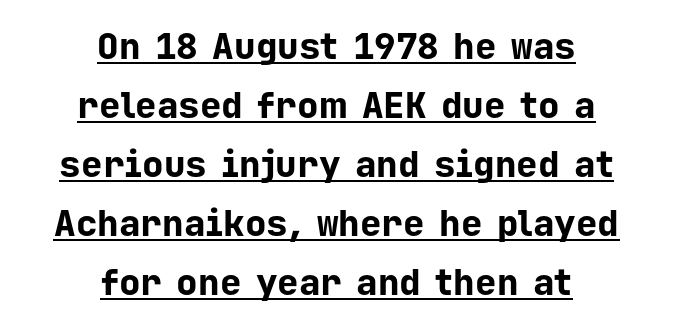
Q: Is the text bold? A: Yes.
Q: Is the text italic (slanted)? A: No, it is upright.
Q: Is the typeface a serif or a sans-serif typeface? A: Sans-serif.
Q: Is the text underlined? A: Yes.
Q: How is the paragraph aligned? A: Centered.
Q: Is the spacing between letters normal or unusually wide? A: Normal.
Q: Is the spacing between lines tight, normal or loose? A: Normal.
Q: Width (condensed, normal, or wide)? A: Normal.
Q: Stroke contrast? A: Low.
Q: x-height? A: Medium.
Q: Monospaced? A: Yes.
